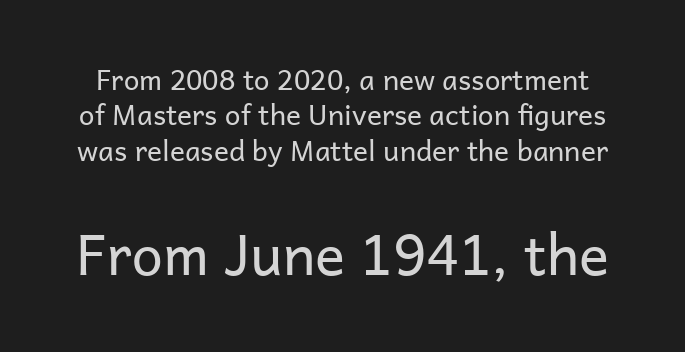
The image shows 56 px regular-weight sans-serif type, upright; set normal line spacing (1.26x), normal letter spacing, not underlined; the second (bottom) block is 2.0x larger; low stroke contrast and a medium x-height.
